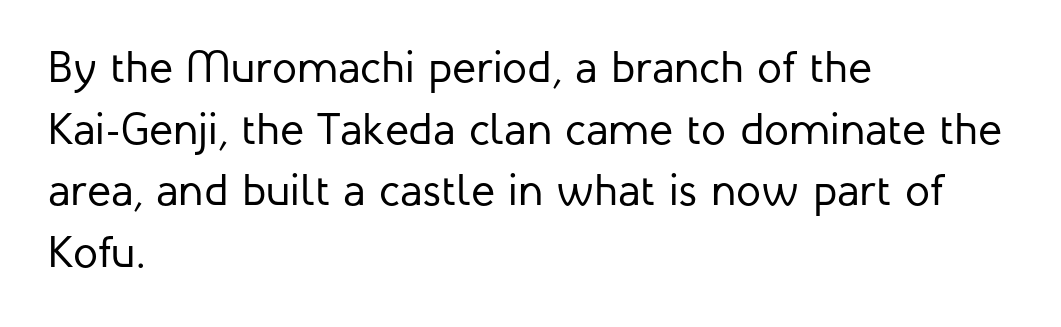
{"serif": "no", "italic": "no", "bold": "no", "weight": "regular", "width": "normal", "stroke_contrast": "low", "x_height": "medium", "monospaced": "no", "underline": "no", "align": "left", "line_spacing": "normal", "line_spacing_ratio": 1.37, "letter_spacing": "normal", "letter_spacing_em": 0.0, "glyph_px": 45}
